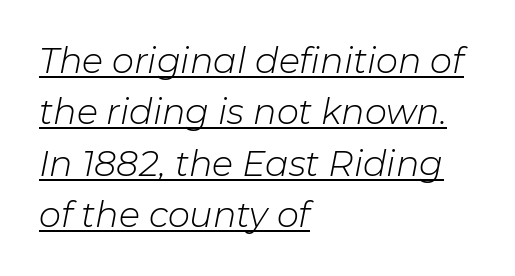
{"italic": "yes", "lean": "right", "slant_degrees": 11, "bold": "no", "weight": "light", "width": "normal", "stroke_contrast": "low", "x_height": "medium", "monospaced": "no", "underline": "yes", "align": "left", "line_spacing": "normal", "line_spacing_ratio": 1.47, "letter_spacing": "normal", "letter_spacing_em": 0.0, "glyph_px": 35}
